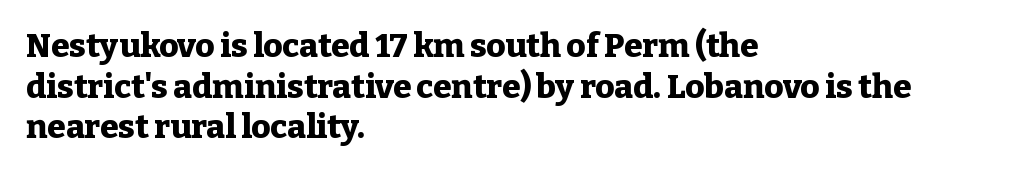
You can tell from the footed stems that serif type was used. Designer's note — italics off, roman on. Nothing unusual about the tracking: characters are spaced as the font intends. You could not count columns in this text — the font is proportionally spaced.
